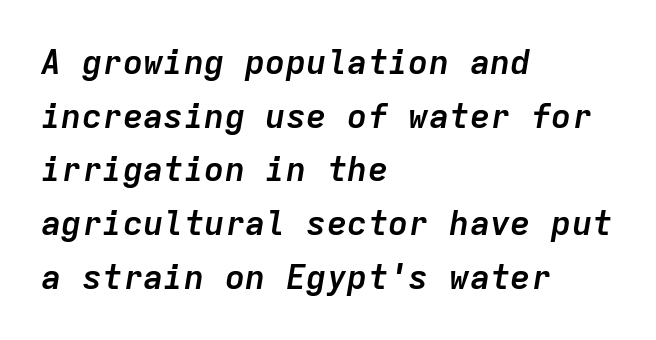
{"italic": "yes", "lean": "right", "slant_degrees": 9, "bold": "yes", "weight": "semibold", "width": "normal", "stroke_contrast": "low", "x_height": "medium", "monospaced": "yes", "underline": "no", "align": "left", "line_spacing": "normal", "line_spacing_ratio": 1.58, "letter_spacing": "normal", "letter_spacing_em": 0.0, "glyph_px": 34}
